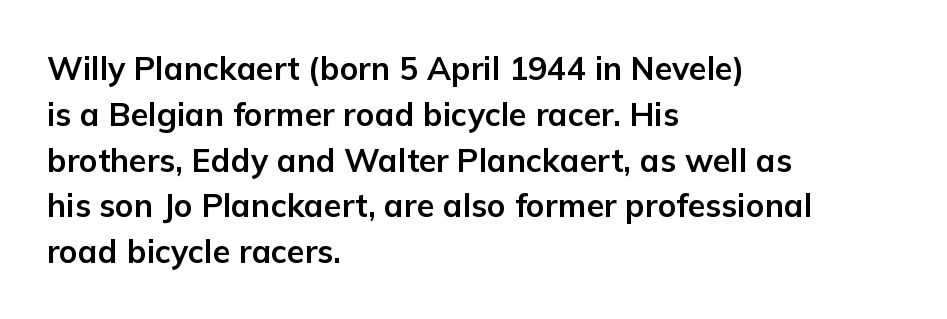
Q: Is the text bold? A: Yes.
Q: Is the text italic (slanted)? A: No, it is upright.
Q: Is the typeface a serif or a sans-serif typeface? A: Sans-serif.
Q: Is the text underlined? A: No.
Q: How is the paragraph aligned? A: Left-aligned.
Q: Is the spacing between letters normal or unusually wide? A: Normal.
Q: Is the spacing between lines tight, normal or loose? A: Normal.
Q: Width (condensed, normal, or wide)? A: Normal.
Q: Stroke contrast? A: Low.
Q: x-height? A: Medium.
Q: Monospaced? A: No.
